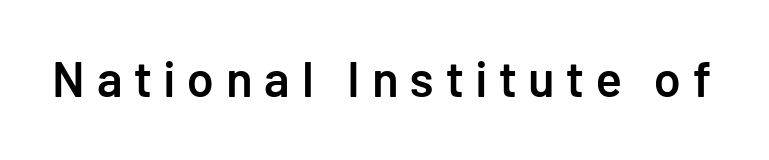
Is this a sans? Yes — the strokes have no serifs. Looks like regular typesetting: each glyph gets only the width it needs. Words float on clear page, feet unadorned. Bold? Not quite — semibold, heavier than regular but stopping short. You can tell it's not italic because the verticals are truly vertical.
